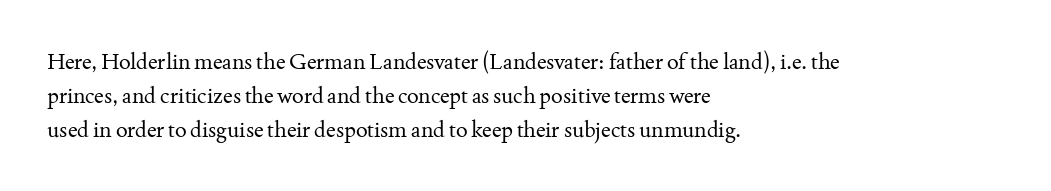
These lines stack with their left ends in a neat column. Any mark beneath the type? The region is blank. Short note: letters normally spaced. The type sits square on the baseline with zero lean.
